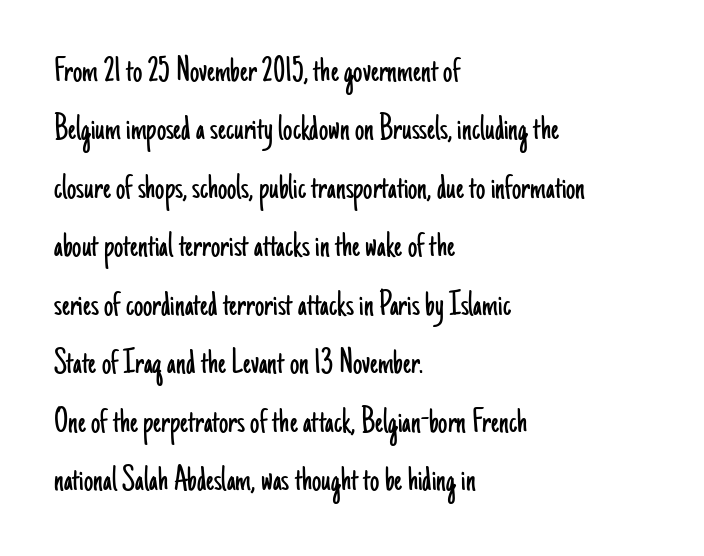
The font is comparable to plain body text, perhaps lighter. A roman cut, with each character standing at attention. Do the characters align in a grid? No, the font is proportional. Beneath every word, the page is bare. Standard letterfit; no display-style spreading of the glyphs. Where is the straight margin? On the left.
